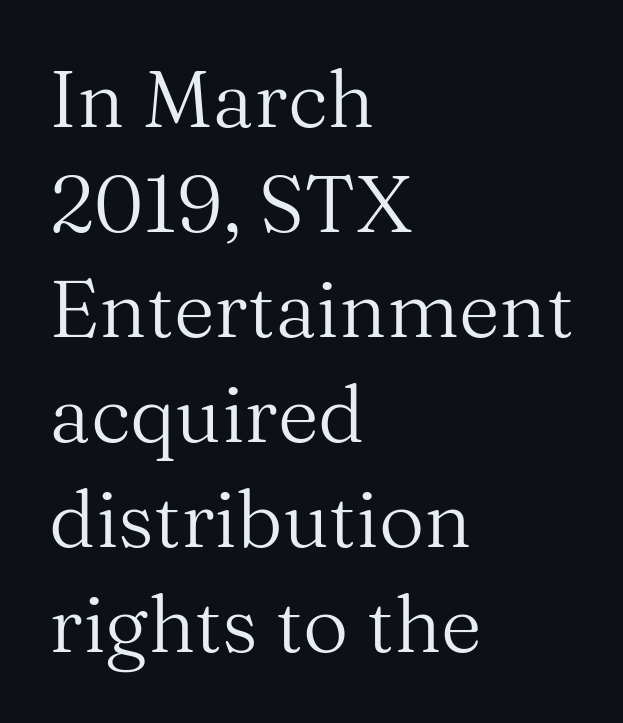
A bare baseline throughout the passage. Weight: in the light-to-regular range. The rendering uses natural spacing where letterforms have individual widths. Does the leading feel generous? No, just average.
